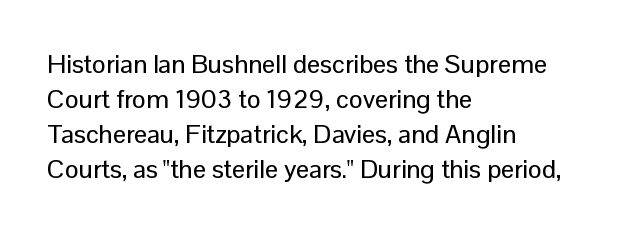
Q: Is the text italic (slanted)? A: No, it is upright.
Q: Is the text underlined? A: No.
Q: How is the paragraph aligned? A: Left-aligned.
Q: Is the spacing between letters normal or unusually wide? A: Normal.
Q: Is the spacing between lines tight, normal or loose? A: Normal.
